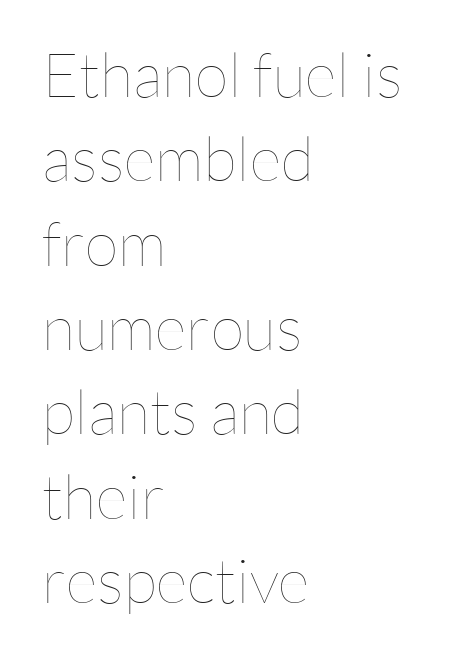
This reads as an unemphasized weight, regular at the heaviest. A typesetter would call this zero additional tracking. Reading down the block, your eye returns to a fixed left position each line. Underline: absent. This sample keeps an unexceptional amount of space between lines.
